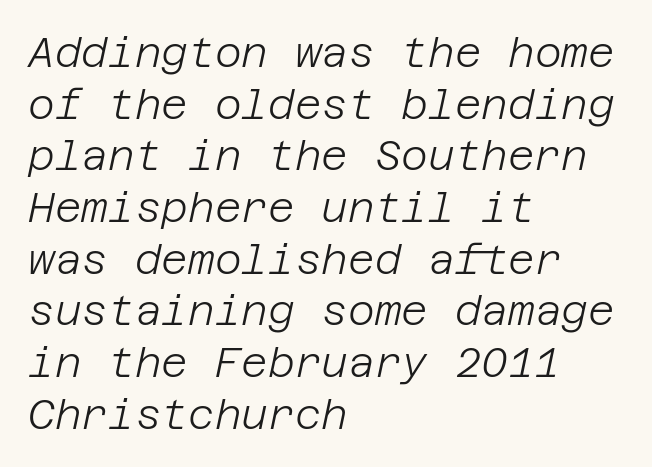
The image shows 41 px light type, italic (leaning right); set left-aligned, normal line spacing (1.26x), normal letter spacing, not underlined; low stroke contrast and a large x-height.
